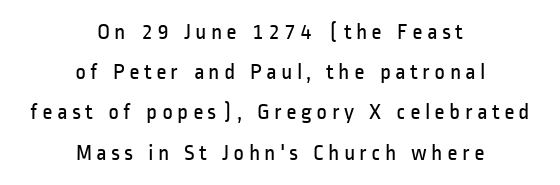
{"italic": "no", "bold": "no", "underline": "no", "align": "center", "line_spacing_ratio": 1.75, "glyph_px": 23}
